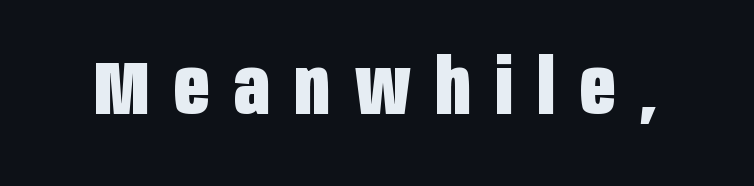
The image shows 76 px heavy, condensed sans-serif type, upright; set unusually wide letter spacing (+0.33 em), not underlined; low stroke contrast and a large x-height.
